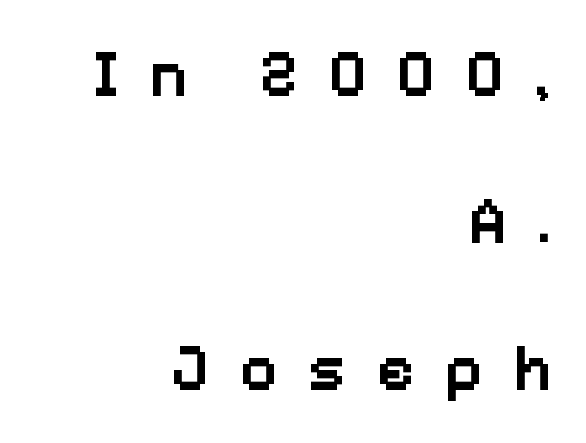
Q: Is the text bold? A: Semi-bold.
Q: Is the text italic (slanted)? A: No, it is upright.
Q: Is the typeface a serif or a sans-serif typeface? A: Sans-serif.
Q: Is the text underlined? A: No.
Q: How is the paragraph aligned? A: Right-aligned.
Q: Is the spacing between letters normal or unusually wide? A: Unusually wide.
Q: Is the spacing between lines tight, normal or loose? A: Loose.
Q: Width (condensed, normal, or wide)? A: Normal.
Q: Stroke contrast? A: Low.
Q: x-height? A: Medium.
Q: Monospaced? A: No.
